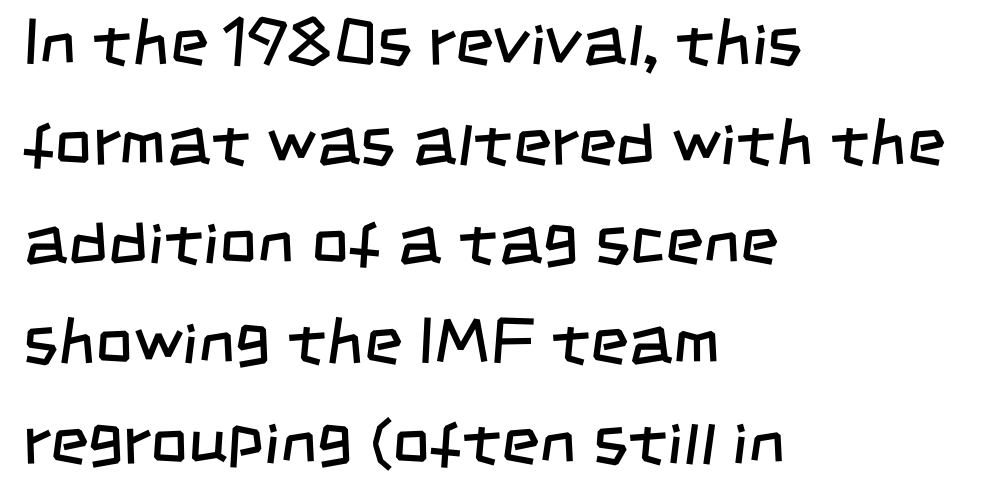
The lines are quadded left. Font category for this specimen: sans-serif. In terms of leading, this rendering sits right in the middle. Is the type heavy? It reads as light-to-regular instead. Think of a printed novel: that variable character pitch is what you see here. Words float on clear page, feet unadorned.
